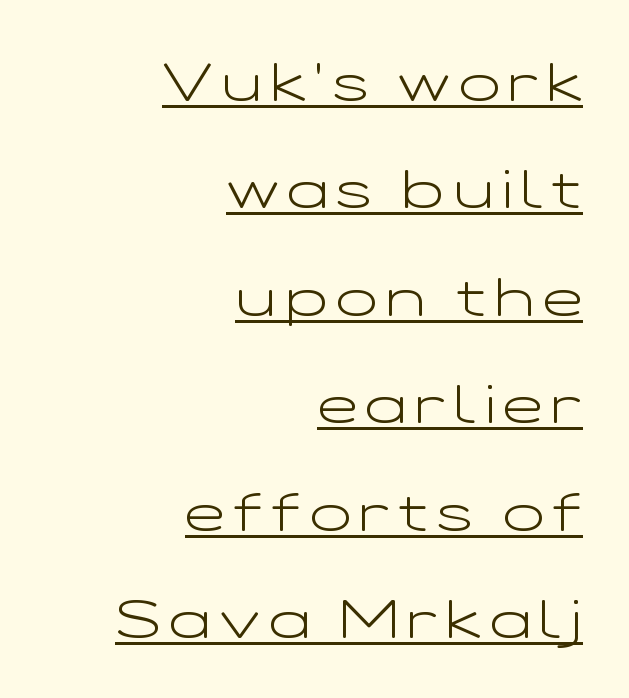
{"serif": "no", "italic": "no", "bold": "no", "weight": "light", "width": "wide", "stroke_contrast": "low", "x_height": "medium", "monospaced": "no", "underline": "yes", "align": "right", "line_spacing": "loose", "line_spacing_ratio": 1.99, "glyph_px": 54}
